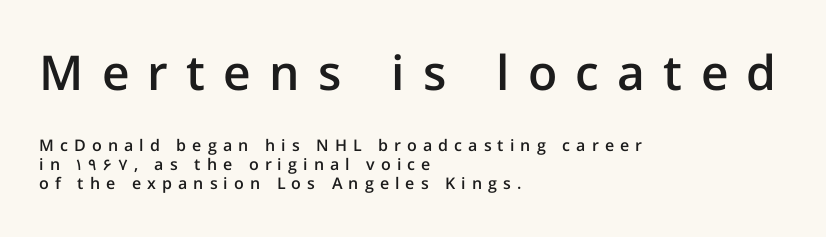
{"serif": "no", "italic": "no", "bold": "semi", "weight": "semibold", "width": "normal", "stroke_contrast": "low", "x_height": "medium", "monospaced": "no", "underline": "no", "align": "left", "line_spacing_ratio": 1.18, "letter_spacing": "wide", "letter_spacing_em": 0.38, "larger_block": "first", "size_ratio": 3.0, "glyph_px": 48}
